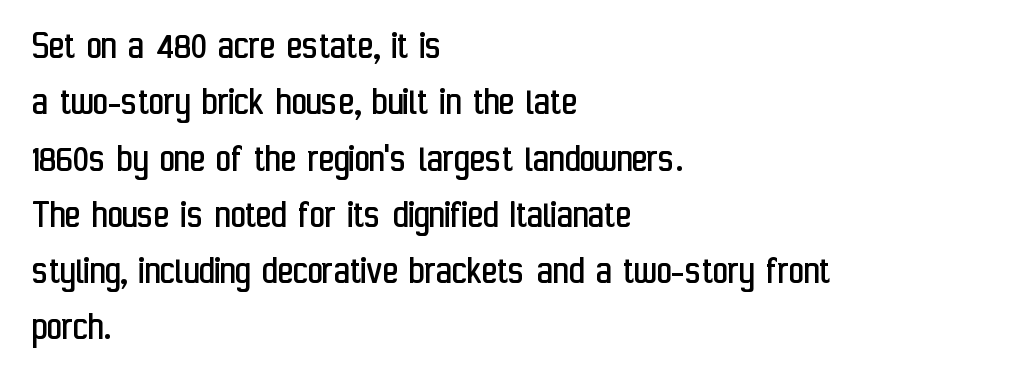
Q: Is the text bold? A: No.
Q: Is the text italic (slanted)? A: No, it is upright.
Q: Is the typeface a serif or a sans-serif typeface? A: Sans-serif.
Q: Is the text underlined? A: No.
Q: How is the paragraph aligned? A: Left-aligned.
Q: Is the spacing between letters normal or unusually wide? A: Normal.
Q: Is the spacing between lines tight, normal or loose? A: Normal.
Q: Width (condensed, normal, or wide)? A: Condensed.
Q: Stroke contrast? A: Low.
Q: x-height? A: Medium.
Q: Monospaced? A: No.
